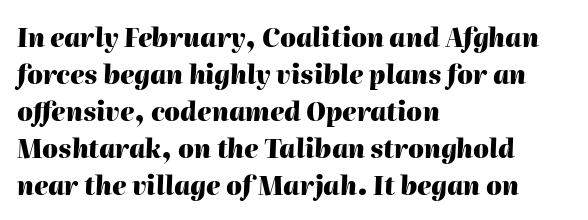
Q: Is the text bold? A: Yes.
Q: Is the text italic (slanted)? A: Yes, it leans right by about 2 degrees.
Q: Is the text underlined? A: No.
Q: How is the paragraph aligned? A: Left-aligned.
Q: Is the spacing between letters normal or unusually wide? A: Normal.
Q: Is the spacing between lines tight, normal or loose? A: Normal.
